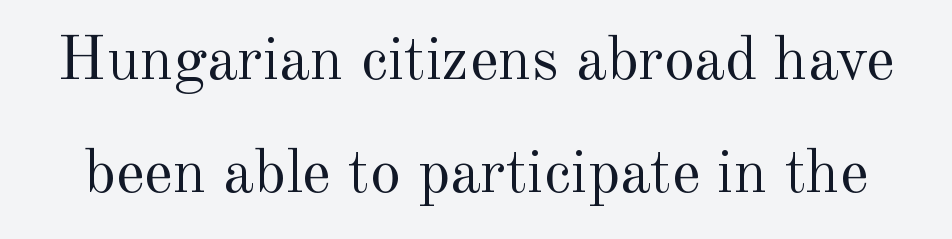
Caption: face not bold, strokes unweighted. Decoration check: the copy has no underline. Think of a printed novel: that variable character pitch is what you see here. Vertical strokes here are truly vertical.
